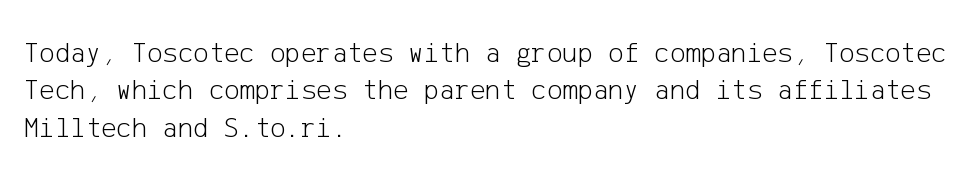
{"serif": "no", "italic": "no", "bold": "no", "weight": "light", "width": "normal", "stroke_contrast": "low", "x_height": "medium", "underline": "no", "align": "left", "line_spacing": "normal", "line_spacing_ratio": 1.29, "letter_spacing": "normal", "letter_spacing_em": 0.0, "glyph_px": 29}
